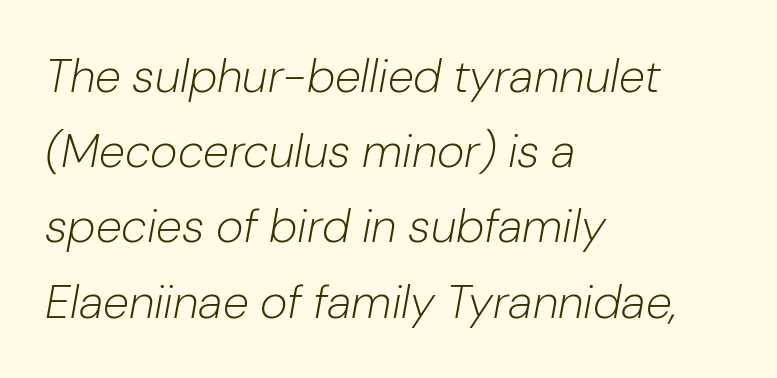
{"italic": "yes", "lean": "right", "slant_degrees": 10, "bold": "no", "weight": "light", "width": "normal", "stroke_contrast": "low", "x_height": "medium", "monospaced": "no", "underline": "no", "align": "left", "line_spacing": "normal", "line_spacing_ratio": 1.6, "letter_spacing": "normal", "letter_spacing_em": 0.0, "glyph_px": 47}
